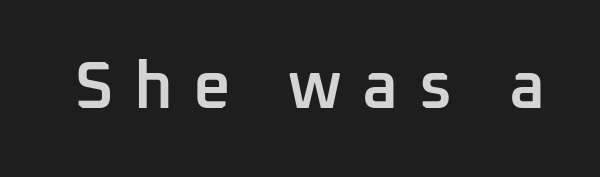
The image shows 66 px semibold sans-serif type, upright; set unusually wide letter spacing (+0.31 em), not underlined; low stroke contrast and a medium x-height.
